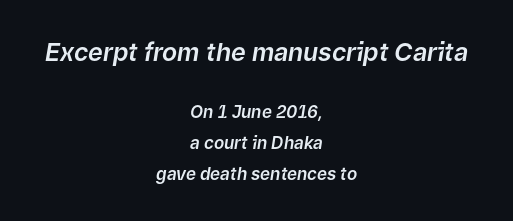
Unmarked baselines from the first word to the last. Slant detected: the letters are inclined. The composition opens big and finishes small. Letter spacing: default. Typeset on center — no edge is straight.
